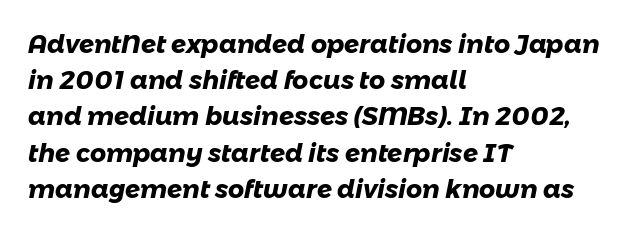
The image shows 25 px bold type; set left-aligned, normal line spacing (1.45x), normal letter spacing, not underlined.
